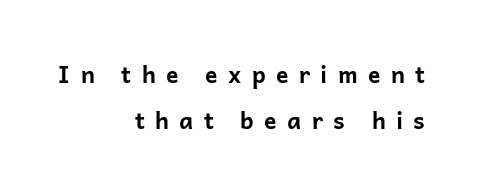
Underline: absent. A dark, heavy texture on the line: the type is bold. Inter-character spacing is expanded well beyond the font's built-in metrics. The line-height multiplier appears high, well above default. The rendering anchors every line to the right-hand side.
